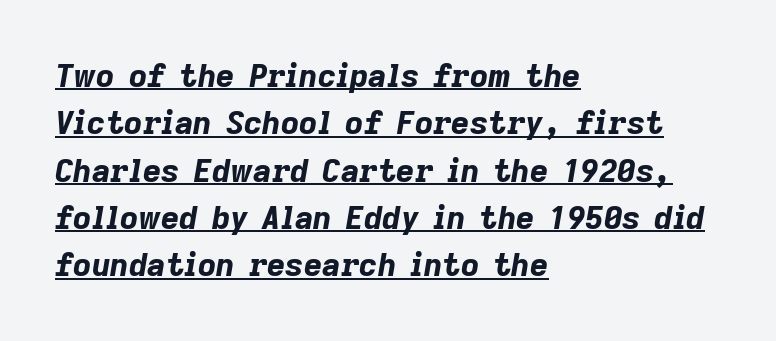
The image shows 32 px bold type, italic (leaning right); set left-aligned, normal line spacing (1.48x), normal letter spacing, underlined; low stroke contrast and a medium x-height.
